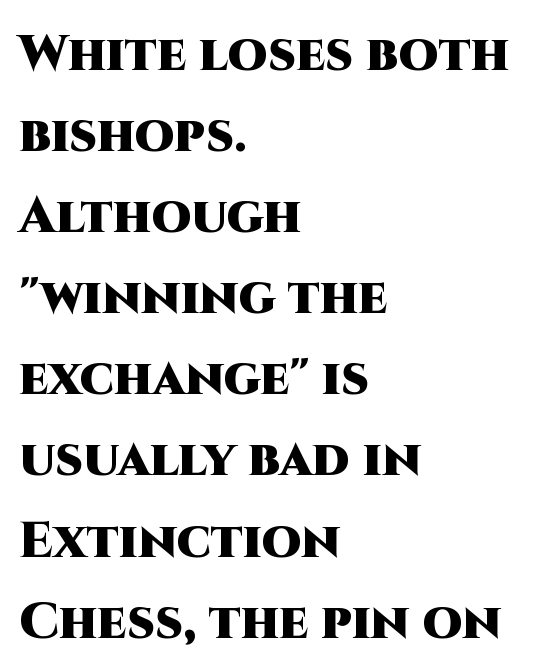
{"serif": "no", "italic": "no", "bold": "yes", "weight": "heavy", "width": "normal", "stroke_contrast": "high", "x_height": "large", "monospaced": "no", "underline": "no", "align": "left", "line_spacing": "normal", "line_spacing_ratio": 1.59, "letter_spacing": "normal", "letter_spacing_em": 0.0, "glyph_px": 51}
